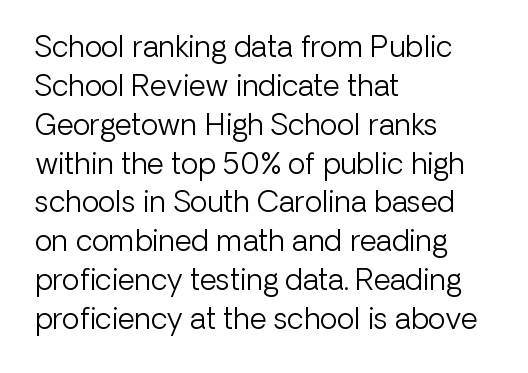
{"serif": "no", "italic": "no", "bold": "no", "weight": "light", "width": "normal", "stroke_contrast": "low", "x_height": "medium", "monospaced": "no", "underline": "no", "align": "left", "line_spacing": "normal", "line_spacing_ratio": 1.34, "letter_spacing": "normal", "letter_spacing_em": 0.0, "glyph_px": 29}
